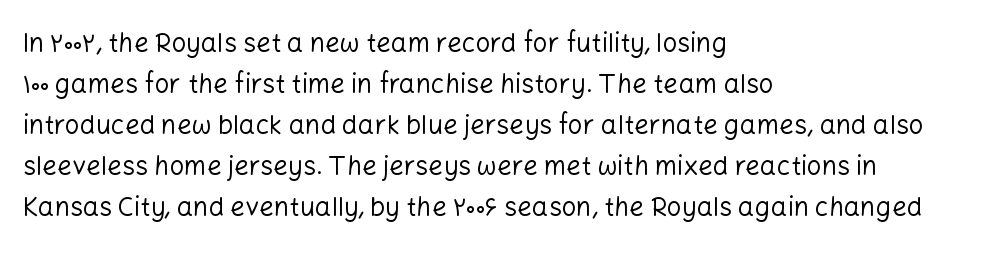
Q: Is the text bold? A: No.
Q: Is the text italic (slanted)? A: No, it is upright.
Q: Is the text underlined? A: No.
Q: How is the paragraph aligned? A: Left-aligned.
Q: Is the spacing between letters normal or unusually wide? A: Normal.
Q: Is the spacing between lines tight, normal or loose? A: Normal.
